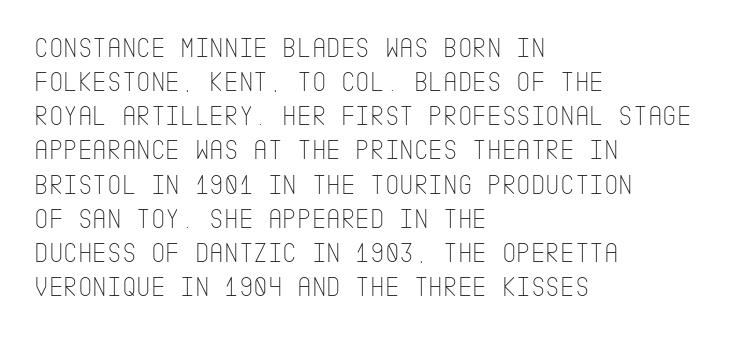
The image shows 28 px thin, condensed sans-serif type, upright; set left-aligned, line spacing 1.22x, normal letter spacing, not underlined; low stroke contrast and a large x-height.
